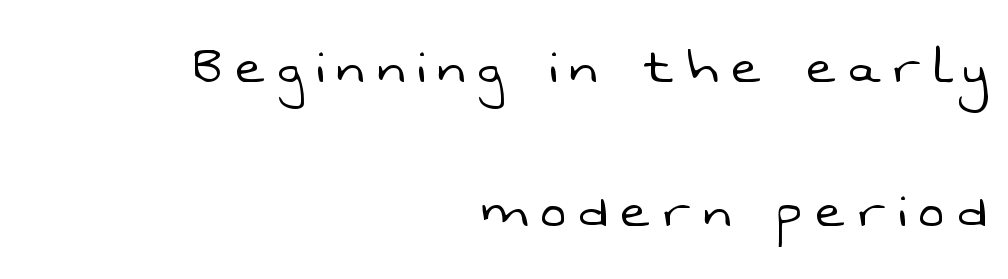
The font sits on the lighter half of the weight spectrum, regular included. No word sits above an underline. Is this a fixed-width face? No — the glyphs have proportional, varying widths. Note: no serifs on the glyphs.
